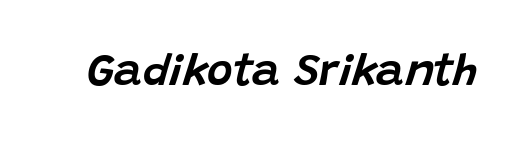
{"italic": "yes", "lean": "right", "slant_degrees": 15, "width": "normal", "stroke_contrast": "low", "x_height": "large", "monospaced": "no", "underline": "no", "letter_spacing": "normal", "letter_spacing_em": 0.0, "glyph_px": 44}
